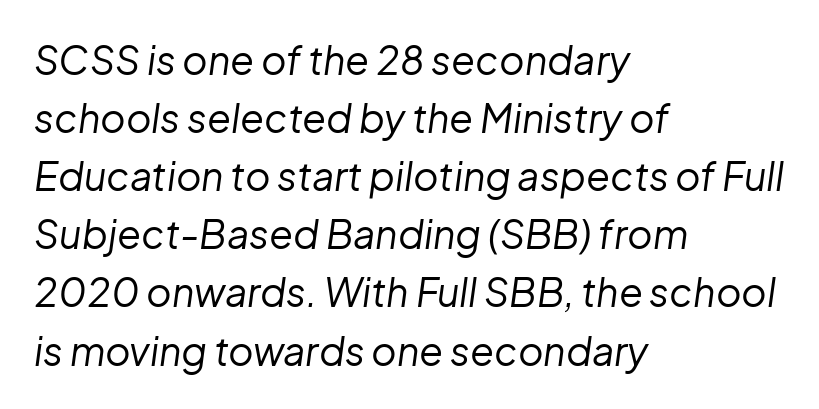
There's an unmistakable incline to the writing here. Does extra space separate the letters? No, they use regular spacing. Where is the straight margin? On the left. What's the leading like? Ordinary, nothing unusual. Do the characters align in a grid? No, the font is proportional.
